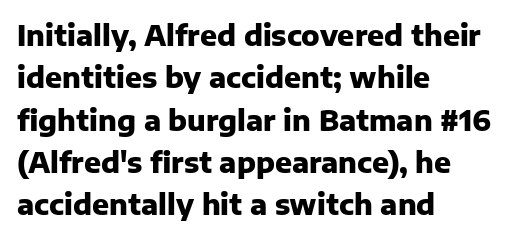
{"serif": "no", "italic": "no", "bold": "yes", "weight": "heavy", "width": "normal", "stroke_contrast": "low", "x_height": "medium", "monospaced": "no", "underline": "no", "align": "left", "line_spacing": "normal", "line_spacing_ratio": 1.51, "letter_spacing": "normal", "letter_spacing_em": 0.0, "glyph_px": 28}
